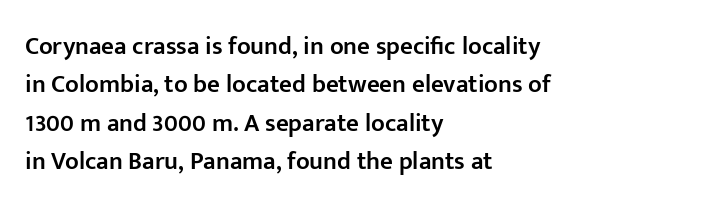
Q: Is the text bold? A: Semi-bold.
Q: Is the text italic (slanted)? A: No, it is upright.
Q: Is the text underlined? A: No.
Q: How is the paragraph aligned? A: Left-aligned.
Q: Is the spacing between letters normal or unusually wide? A: Normal.
Q: Is the spacing between lines tight, normal or loose? A: Normal.
